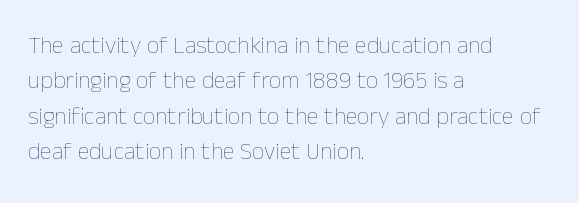
The image shows 24 px text type, upright; set left-aligned, normal line spacing (1.47x), normal letter spacing, not underlined.
